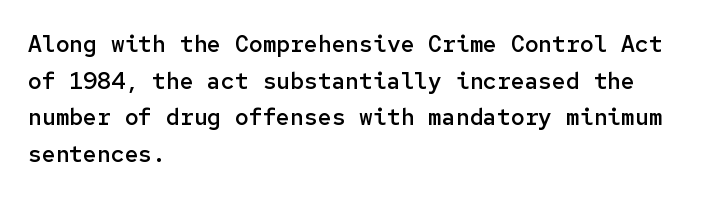
The type is set solid horizontally, with unmodified tracking. Visually the block forms a straight wall on the left and a jagged coastline on the right. Does the lettering tilt? It doesn't — this is upright. Baseline-to-baseline distance is the conventional proportion of letter height. Anything drawn beneath the words? Only blank space.
